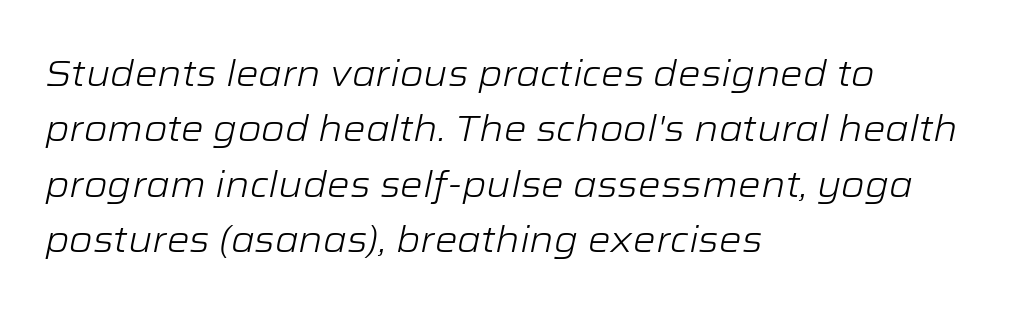
The image shows 36 px light, wide type, italic (leaning right); set left-aligned, normal line spacing (1.54x), normal letter spacing, not underlined; low stroke contrast and a medium x-height.
